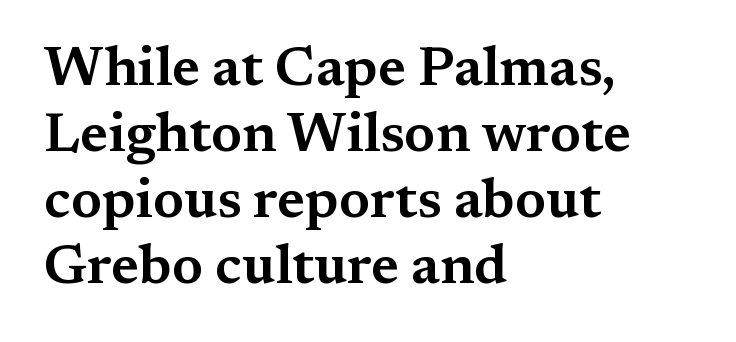
{"serif": "yes", "italic": "no", "width": "wide", "stroke_contrast": "medium", "x_height": "medium", "monospaced": "no", "underline": "no", "align": "left", "line_spacing_ratio": 1.2, "letter_spacing": "normal", "letter_spacing_em": 0.0, "glyph_px": 55}
